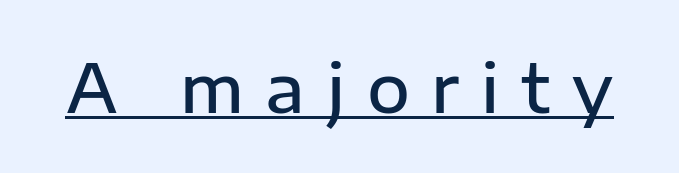
Q: Is the text bold? A: Semi-bold.
Q: Is the text italic (slanted)? A: No, it is upright.
Q: Is the typeface a serif or a sans-serif typeface? A: Sans-serif.
Q: Is the text underlined? A: Yes.
Q: Is the spacing between letters normal or unusually wide? A: Unusually wide.
Q: Width (condensed, normal, or wide)? A: Normal.
Q: Stroke contrast? A: Low.
Q: x-height? A: Medium.
Q: Monospaced? A: No.
